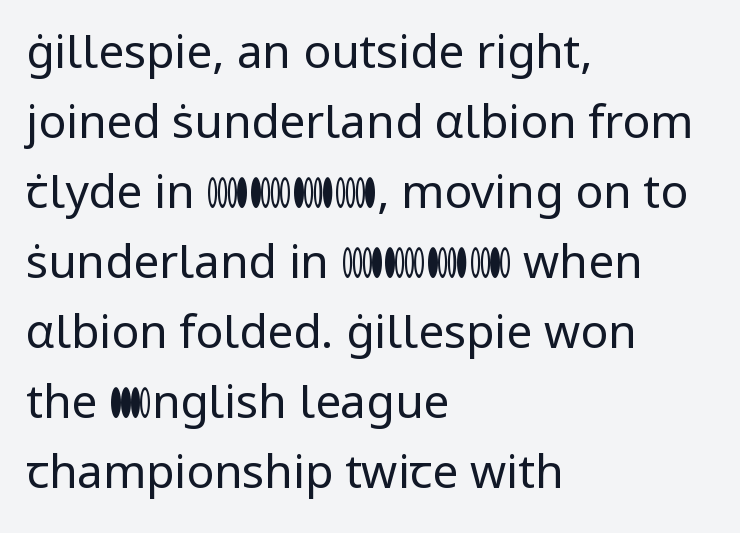
{"serif": "no", "italic": "no", "bold": "no", "weight": "regular", "width": "normal", "stroke_contrast": "low", "x_height": "medium", "monospaced": "no", "underline": "no", "align": "left", "line_spacing": "normal", "line_spacing_ratio": 1.52, "letter_spacing": "normal", "letter_spacing_em": 0.0, "glyph_px": 46}
